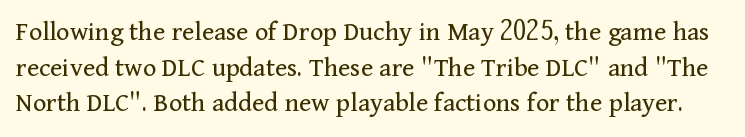
The image shows 28 px regular-weight serif type, upright; set normal line spacing (1.27x), normal letter spacing, not underlined; medium stroke contrast and a medium x-height.
